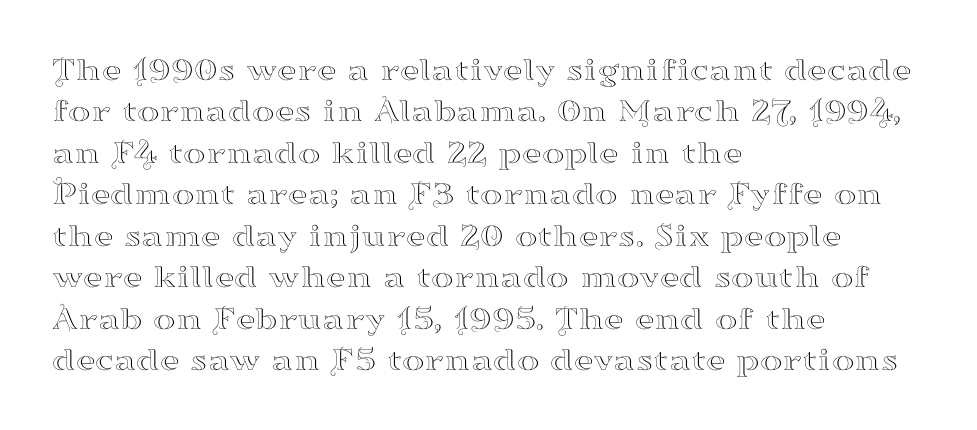
{"serif": "yes", "italic": "no", "width": "wide", "stroke_contrast": "high", "x_height": "small", "monospaced": "no", "underline": "no", "align": "left", "line_spacing_ratio": 1.22, "letter_spacing": "normal", "letter_spacing_em": 0.0, "glyph_px": 34}
